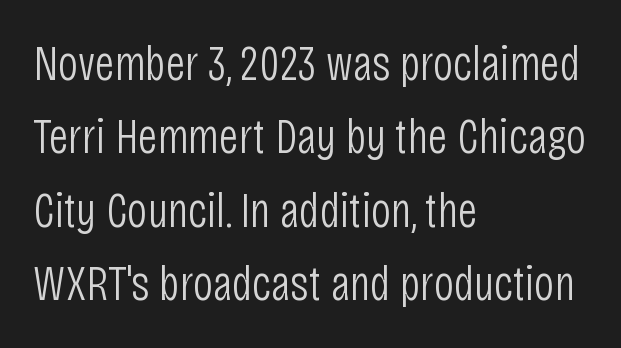
Q: Is the text bold? A: No.
Q: Is the text italic (slanted)? A: No, it is upright.
Q: Is the typeface a serif or a sans-serif typeface? A: Sans-serif.
Q: Is the text underlined? A: No.
Q: How is the paragraph aligned? A: Left-aligned.
Q: Is the spacing between letters normal or unusually wide? A: Normal.
Q: Is the spacing between lines tight, normal or loose? A: Normal.
Q: Width (condensed, normal, or wide)? A: Condensed.
Q: Stroke contrast? A: Low.
Q: x-height? A: Large.
Q: Monospaced? A: No.
